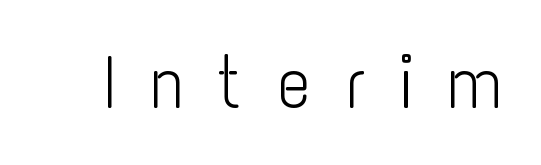
{"serif": "no", "italic": "no", "bold": "no", "weight": "light", "width": "condensed", "stroke_contrast": "low", "x_height": "medium", "monospaced": "no", "underline": "no", "letter_spacing": "wide", "letter_spacing_em": 0.44, "glyph_px": 74}
